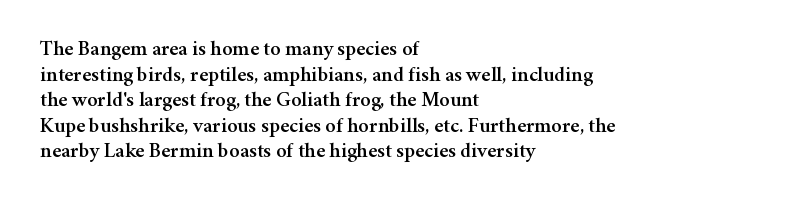
Q: Is the text italic (slanted)? A: No, it is upright.
Q: Is the text underlined? A: No.
Q: How is the paragraph aligned? A: Left-aligned.
Q: Is the spacing between letters normal or unusually wide? A: Normal.
